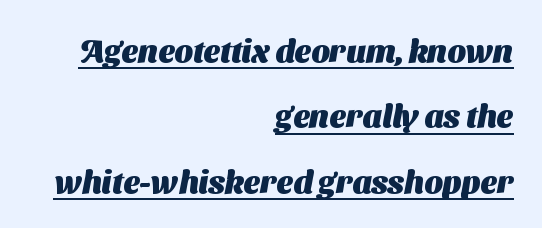
{"serif": "no", "bold": "yes", "weight": "heavy", "width": "normal", "stroke_contrast": "medium", "x_height": "medium", "monospaced": "no", "underline": "yes", "align": "right", "line_spacing": "loose", "line_spacing_ratio": 2.04, "letter_spacing": "normal", "letter_spacing_em": 0.0, "glyph_px": 32}
